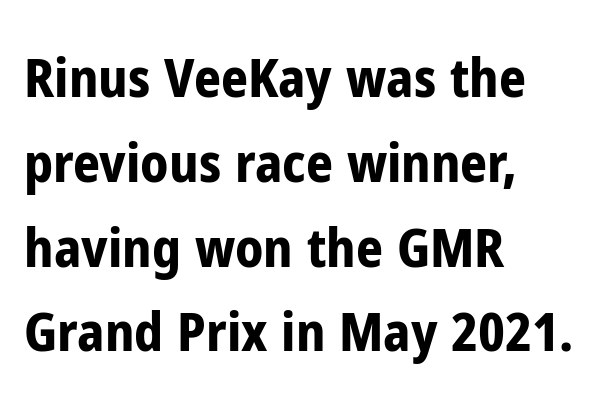
{"serif": "no", "italic": "no", "bold": "yes", "weight": "bold", "width": "condensed", "stroke_contrast": "low", "x_height": "medium", "monospaced": "no", "underline": "no", "align": "left", "line_spacing": "normal", "line_spacing_ratio": 1.6, "letter_spacing": "normal", "letter_spacing_em": 0.0, "glyph_px": 53}
